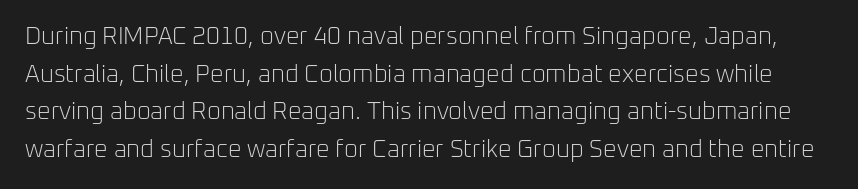
Q: Is the text bold? A: No.
Q: Is the text italic (slanted)? A: No, it is upright.
Q: Is the text underlined? A: No.
Q: Is the spacing between letters normal or unusually wide? A: Normal.
Q: Is the spacing between lines tight, normal or loose? A: Normal.
